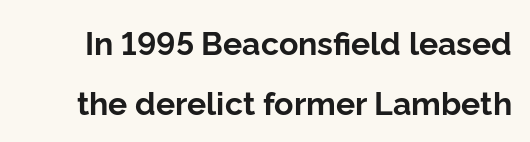
The image shows 32 px bold sans-serif type, upright; set line spacing 1.88x, normal letter spacing, not underlined; low stroke contrast and a medium x-height.
